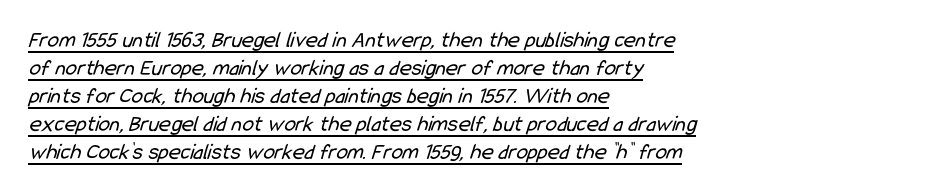
The image shows 23 px text type; set left-aligned, line spacing 1.22x, normal letter spacing, underlined.
